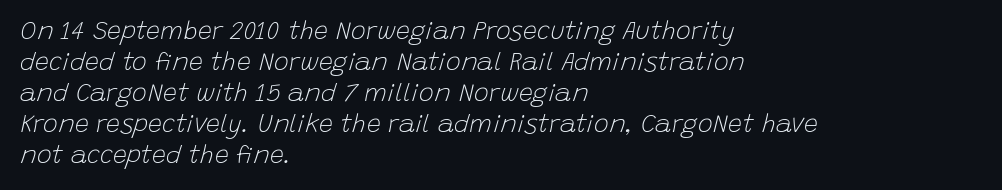
Q: Is the text bold? A: No.
Q: Is the text italic (slanted)? A: Yes, it leans right by about 15 degrees.
Q: Is the text underlined? A: No.
Q: How is the paragraph aligned? A: Left-aligned.
Q: Is the spacing between letters normal or unusually wide? A: Normal.
